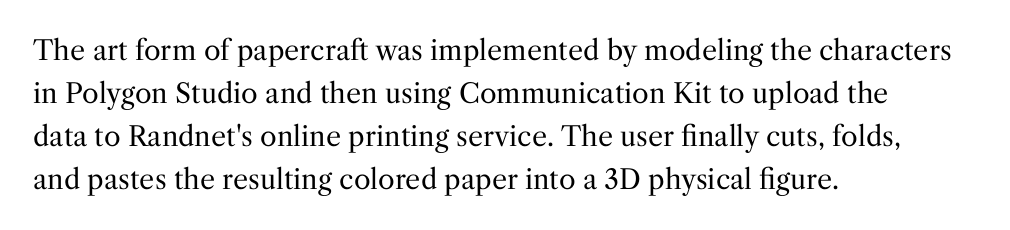
Line beginnings align vertically; line endings do not. Quick note: not italic, upright. No chunkiness to these letters — they're not bold. Default kerning and tracking; the words read as compact shapes.
